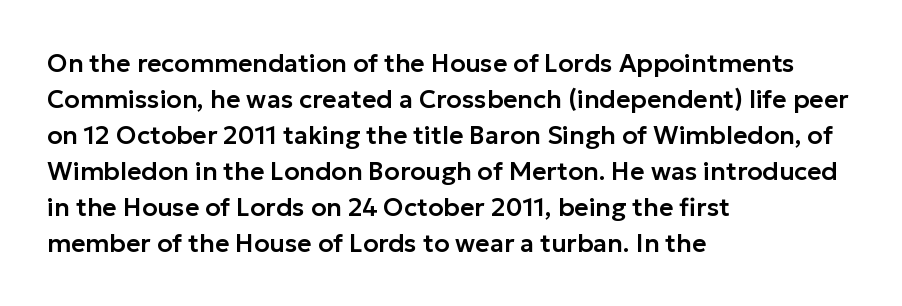
Q: Is the text italic (slanted)? A: No, it is upright.
Q: Is the text underlined? A: No.
Q: How is the paragraph aligned? A: Left-aligned.
Q: Is the spacing between letters normal or unusually wide? A: Normal.
Q: Is the spacing between lines tight, normal or loose? A: Normal.
